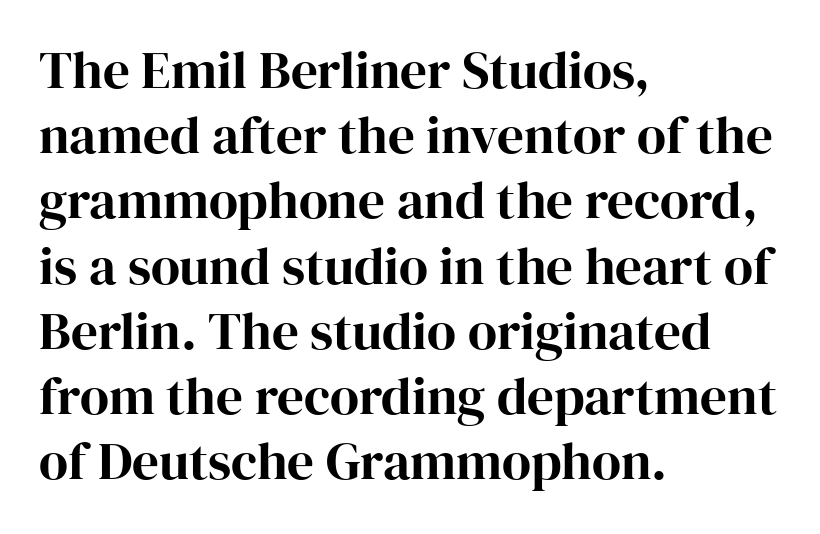
The letters stand straight up with perfectly vertical stems. Underlining? Definitely not there. You could not count columns in this text — the font is proportionally spaced. Short note: letters normally spaced. The passage is arranged the way most books set body copy — flush left. Are there feet on the stems? There are — it's a serif.
